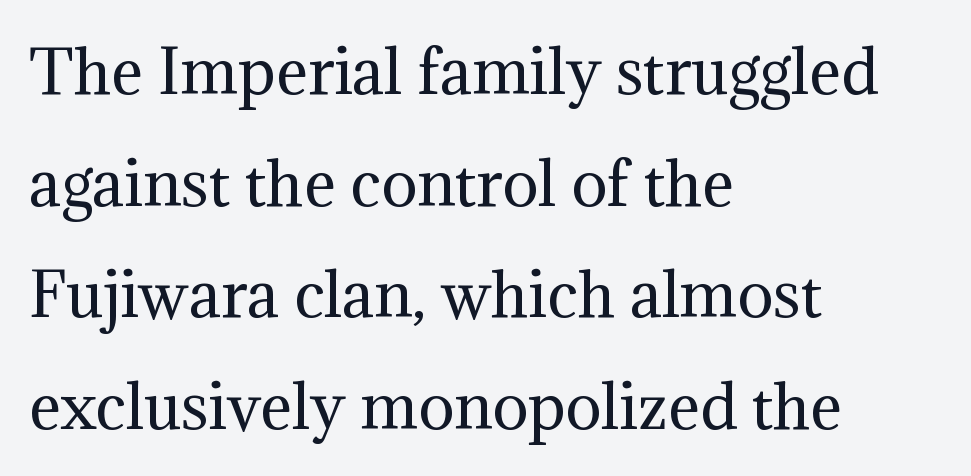
The image shows 60 px regular-weight serif type, upright; set left-aligned, line spacing 1.86x, normal letter spacing, not underlined; medium stroke contrast and a medium x-height.
